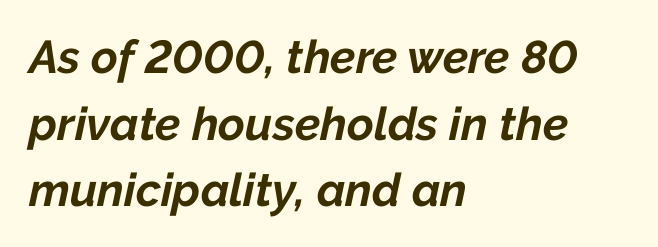
Q: Is the text bold? A: Yes.
Q: Is the text italic (slanted)? A: Yes, it leans right by about 12 degrees.
Q: Is the text underlined? A: No.
Q: How is the paragraph aligned? A: Left-aligned.
Q: Is the spacing between letters normal or unusually wide? A: Normal.
Q: Is the spacing between lines tight, normal or loose? A: Normal.
Q: Width (condensed, normal, or wide)? A: Normal.
Q: Stroke contrast? A: Low.
Q: x-height? A: Medium.
Q: Monospaced? A: No.
